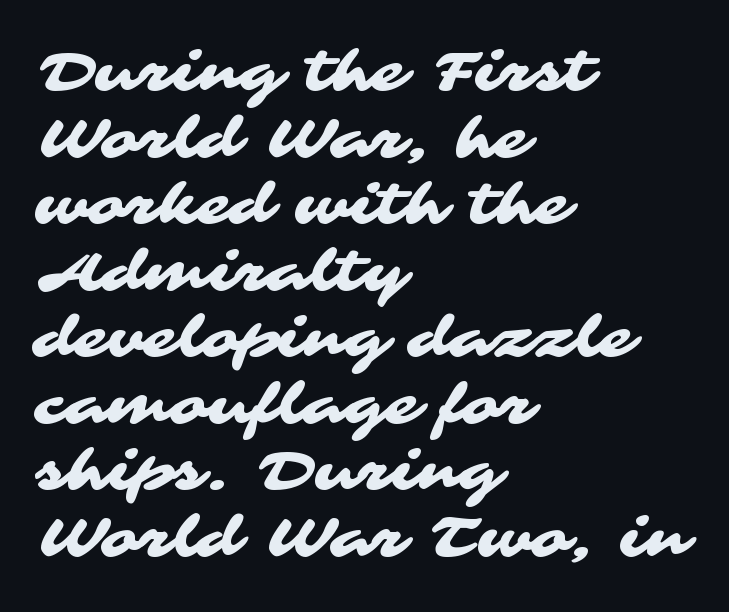
The image shows 55 px wide sans-serif type; set left-aligned, line spacing 1.21x, normal letter spacing, not underlined; medium stroke contrast and a medium x-height.
